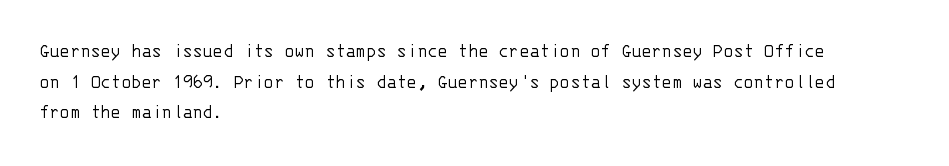
Q: Is the text bold? A: No.
Q: Is the text italic (slanted)? A: No, it is upright.
Q: Is the text underlined? A: No.
Q: How is the paragraph aligned? A: Left-aligned.
Q: Is the spacing between letters normal or unusually wide? A: Normal.
Q: Is the spacing between lines tight, normal or loose? A: Normal.
